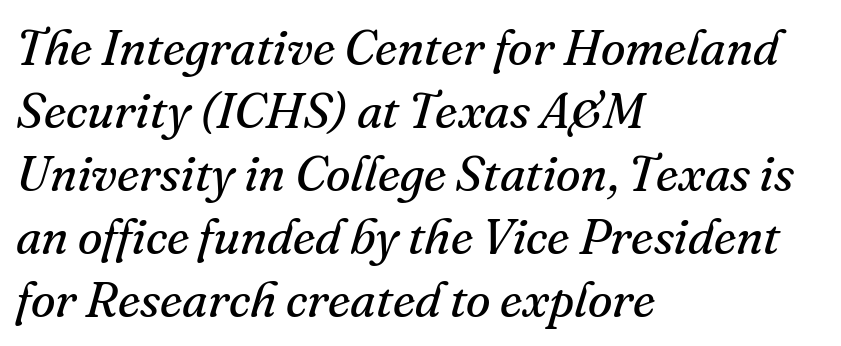
The rendering uses a moderate line-height, typical for paragraphs. Is the type slanted? Yes — the strokes lean at a clear angle. The space beneath each line is pristine and unruled. This sample is left-justified, so line endings fall wherever the words run out. These lines are rendered in a variable-pitch font. This rendering employs a face with finishing strokes, i.e., a serif.
